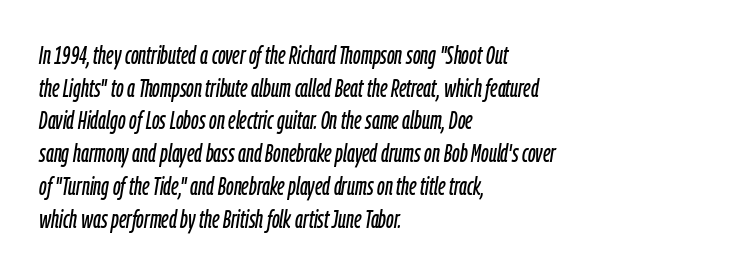
{"italic": "yes", "lean": "right", "slant_degrees": 9, "underline": "no", "align": "left", "line_spacing": "normal", "line_spacing_ratio": 1.31, "letter_spacing": "normal", "letter_spacing_em": 0.0, "glyph_px": 25}
